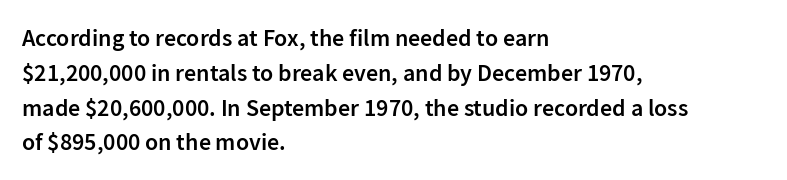
{"italic": "no", "bold": "semi", "underline": "no", "align": "left", "line_spacing": "normal", "line_spacing_ratio": 1.45, "letter_spacing": "normal", "letter_spacing_em": 0.0, "glyph_px": 24}
